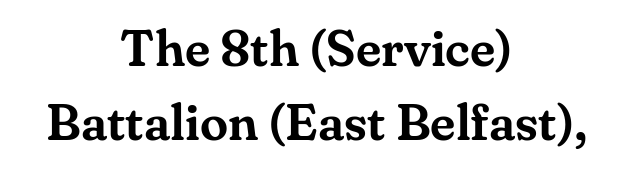
Visually the block forms a symmetrical silhouette, jagged on both flanks. Is the letter spacing exaggerated? No — it looks like the ordinary default. The words here are not underlined. A typesetter would call this proportional, since set widths differ per character.
